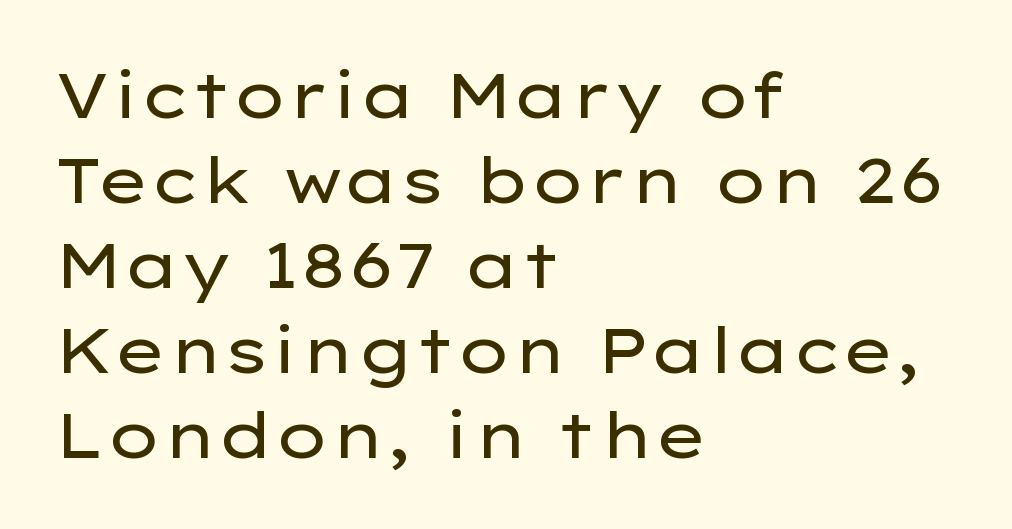
Clear beneath every line of the passage. The passage shown is typed in a proportional face where columns would drift. Stems here are at most as thick as an everyday book face. No feet cap the strokes, marking this as sans-serif type. This rendering leaves character spacing at its baseline value. One-word summary of the alignment: left.
